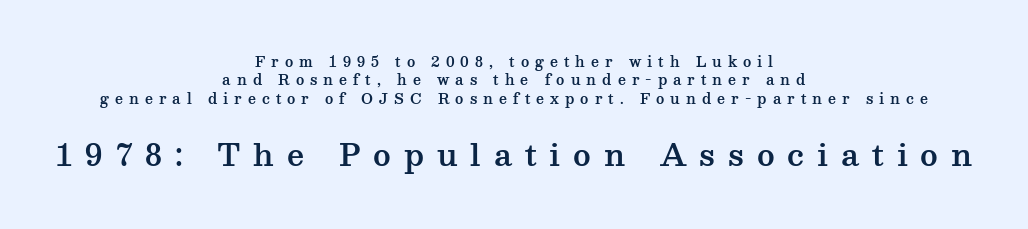
{"serif": "yes", "italic": "no", "width": "wide", "stroke_contrast": "medium", "x_height": "medium", "monospaced": "no", "underline": "no", "align": "center", "line_spacing": "normal", "line_spacing_ratio": 1.32, "letter_spacing": "wide", "letter_spacing_em": 0.43, "larger_block": "second", "size_ratio": 2.14, "glyph_px": 30}
